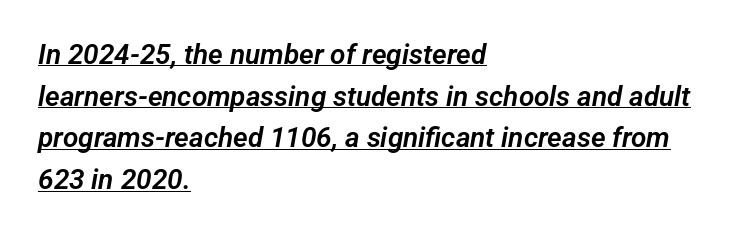
Q: Is the typeface a serif or a sans-serif typeface? A: Sans-serif.
Q: Is the text underlined? A: Yes.
Q: How is the paragraph aligned? A: Left-aligned.
Q: Is the spacing between letters normal or unusually wide? A: Normal.
Q: Is the spacing between lines tight, normal or loose? A: Normal.
Q: Width (condensed, normal, or wide)? A: Normal.
Q: Stroke contrast? A: Low.
Q: x-height? A: Medium.
Q: Monospaced? A: No.
